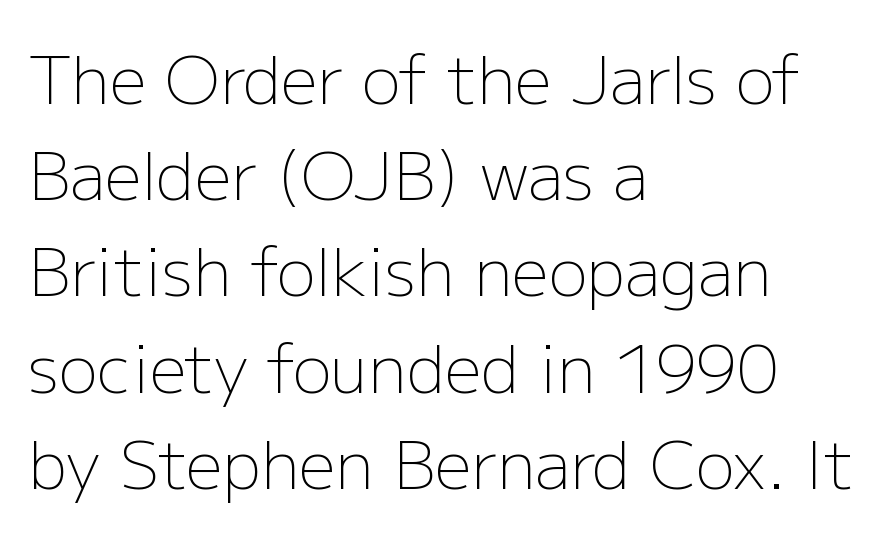
The image shows 65 px light sans-serif type, upright; set left-aligned, normal line spacing (1.48x), normal letter spacing, not underlined; low stroke contrast and a medium x-height.
